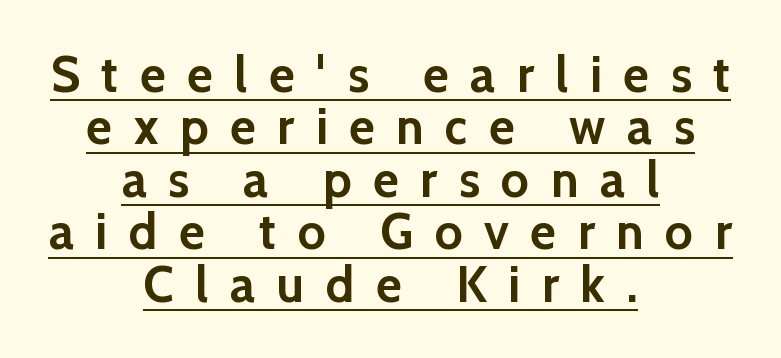
The image shows 50 px semibold sans-serif type, upright; set centered, tight line spacing (1.05x), unusually wide letter spacing (+0.43 em), underlined; a medium x-height.
